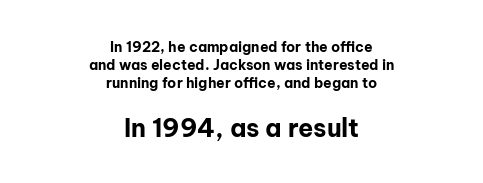
{"italic": "no", "bold": "yes", "underline": "no", "align": "center", "line_spacing": "normal", "line_spacing_ratio": 1.29, "letter_spacing": "normal", "letter_spacing_em": 0.0, "larger_block": "second", "size_ratio": 1.79, "glyph_px": 25}
